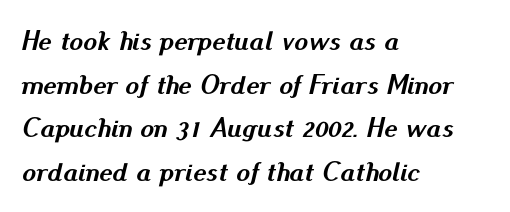
Q: Is the text bold? A: Yes.
Q: Is the text italic (slanted)? A: Yes, it leans right by about 13 degrees.
Q: Is the text underlined? A: No.
Q: How is the paragraph aligned? A: Left-aligned.
Q: Is the spacing between letters normal or unusually wide? A: Normal.
Q: Is the spacing between lines tight, normal or loose? A: Normal.
Q: Width (condensed, normal, or wide)? A: Normal.
Q: Stroke contrast? A: Medium.
Q: x-height? A: Small.
Q: Monospaced? A: No.
